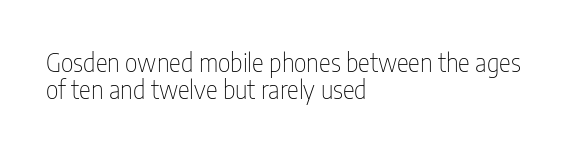
The image shows 25 px text type, upright; set left-aligned, tight line spacing (1.1x), normal letter spacing, not underlined.
